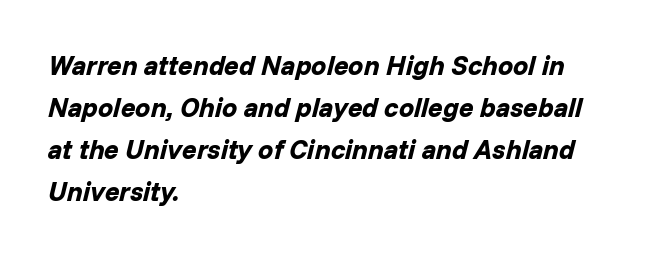
The image shows 27 px bold type, italic (leaning right); set left-aligned, normal line spacing (1.56x), normal letter spacing, not underlined.
